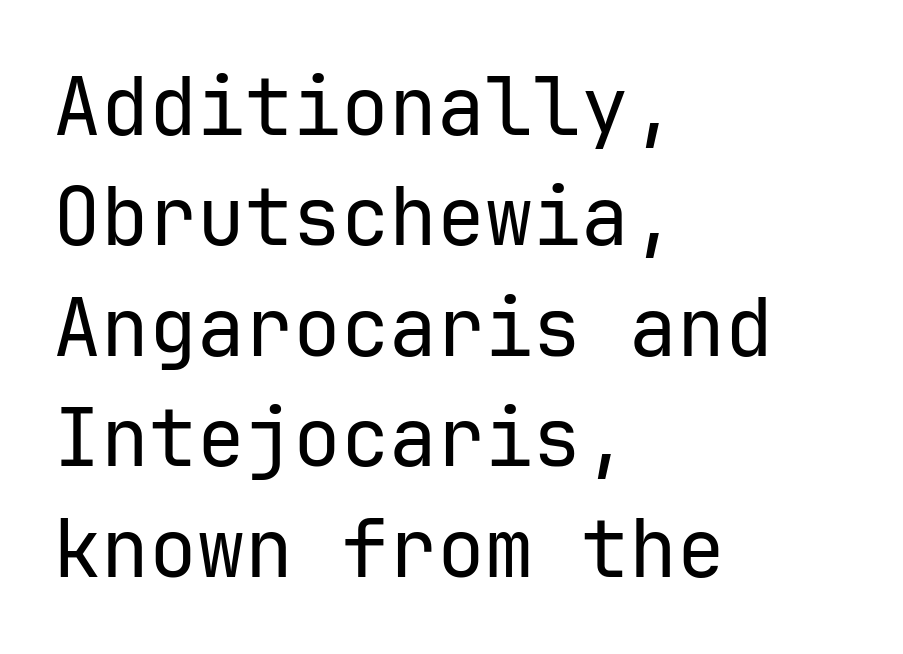
Q: Is the text bold? A: No.
Q: Is the text italic (slanted)? A: No, it is upright.
Q: Is the typeface a serif or a sans-serif typeface? A: Sans-serif.
Q: Is the text underlined? A: No.
Q: How is the paragraph aligned? A: Left-aligned.
Q: Is the spacing between letters normal or unusually wide? A: Normal.
Q: Is the spacing between lines tight, normal or loose? A: Normal.
Q: Width (condensed, normal, or wide)? A: Normal.
Q: Stroke contrast? A: Low.
Q: x-height? A: Medium.
Q: Monospaced? A: Yes.
